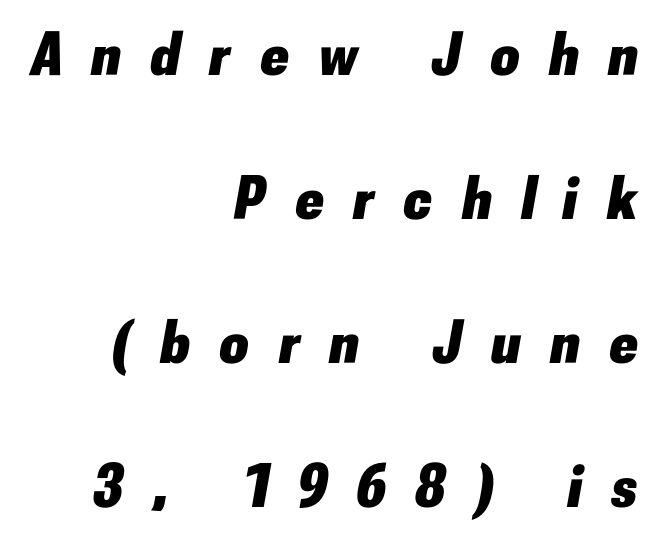
This rendering uses right alignment, leaving the left contour irregular. Typesetter's note: full bold, strokes at maximum text heaviness. These lines stand farther apart than default settings would place them. Underlining? Definitely not there.
